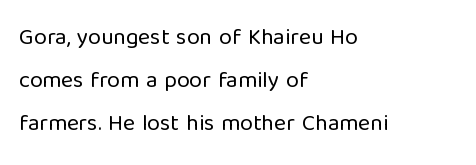
The image shows 23 px text type, upright; set left-aligned, line spacing 1.86x, normal letter spacing, not underlined.
